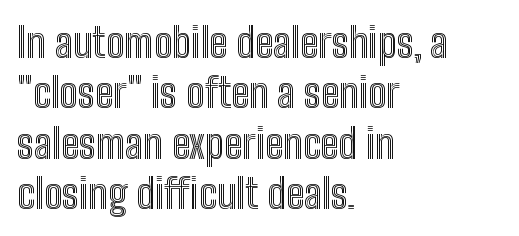
Q: Is the text italic (slanted)? A: No, it is upright.
Q: Is the text underlined? A: No.
Q: How is the paragraph aligned? A: Left-aligned.
Q: Is the spacing between letters normal or unusually wide? A: Normal.
Q: Width (condensed, normal, or wide)? A: Condensed.
Q: x-height? A: Medium.
Q: Monospaced? A: No.
